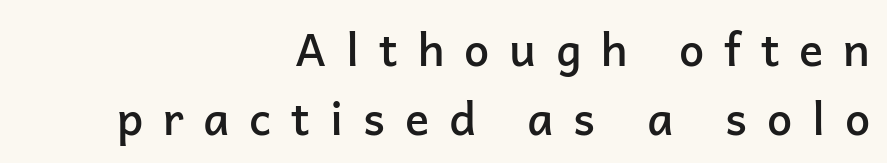
Vertically, the passage feels balanced, rows spaced as you'd expect. The designer went with a sans here, leaving each stem footless. Stems and bowls a touch heavier than normal — semibold. The rag falls on the left side of this text block. Think of a printed novel: that variable character pitch is what you see here.
